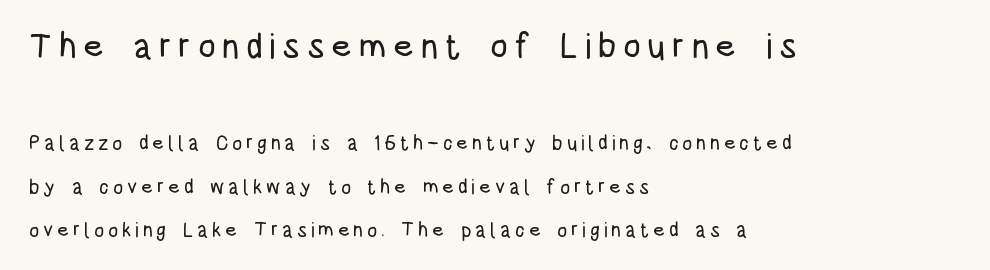
{"serif": "no", "italic": "no", "width": "condensed", "stroke_contrast": "low", "x_height": "large", "monospaced": "no", "underline": "no", "align": "left", "line_spacing": "loose", "line_spacing_ratio": 2.18, "larger_block": "first", "size_ratio": 1.75, "glyph_px": 35}
